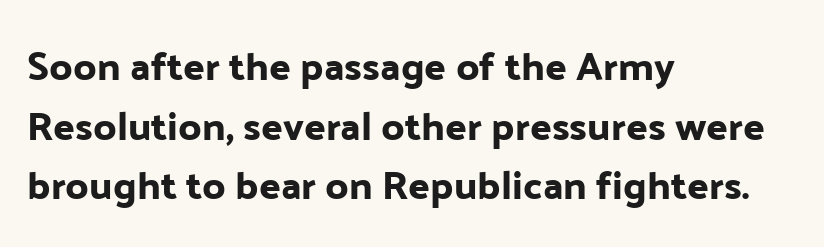
Q: Is the text italic (slanted)? A: No, it is upright.
Q: Is the typeface a serif or a sans-serif typeface? A: Sans-serif.
Q: Is the text underlined? A: No.
Q: How is the paragraph aligned? A: Left-aligned.
Q: Is the spacing between letters normal or unusually wide? A: Normal.
Q: Is the spacing between lines tight, normal or loose? A: Normal.
Q: Width (condensed, normal, or wide)? A: Normal.
Q: Stroke contrast? A: Low.
Q: x-height? A: Medium.
Q: Monospaced? A: No.
